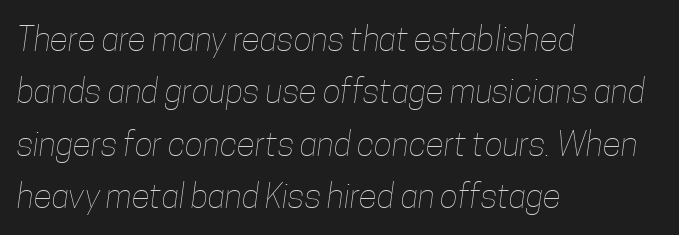
Q: Is the text bold? A: No.
Q: Is the text underlined? A: No.
Q: How is the paragraph aligned? A: Left-aligned.
Q: Is the spacing between letters normal or unusually wide? A: Normal.
Q: Is the spacing between lines tight, normal or loose? A: Normal.
Q: Width (condensed, normal, or wide)? A: Condensed.
Q: Stroke contrast? A: Low.
Q: x-height? A: Medium.
Q: Monospaced? A: No.
